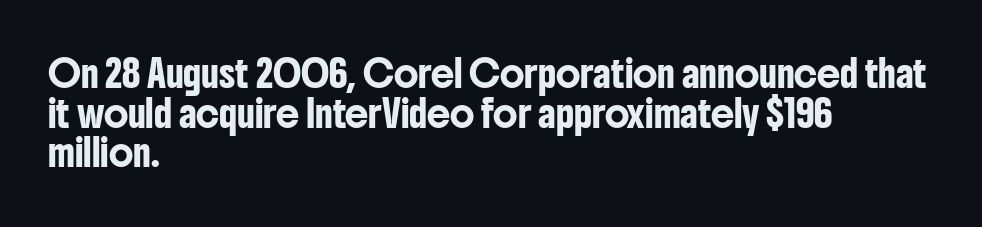
{"italic": "no", "underline": "no", "align": "left", "line_spacing": "normal", "line_spacing_ratio": 1.52, "letter_spacing": "normal", "letter_spacing_em": 0.0, "glyph_px": 26}
